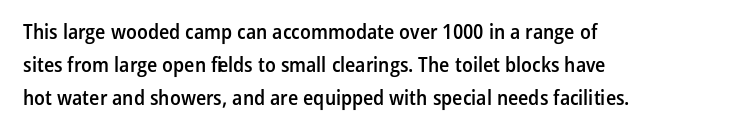
A somewhat darkened texture: the type is semibold rather than bold. Every stem runs plumb, perpendicular to the baseline. No extra tracking has been applied to these lines. A bare baseline throughout the passage. Every row of glyphs begins at an identical x-position on the left. Normally led — the rows are evenly, conventionally spaced.
